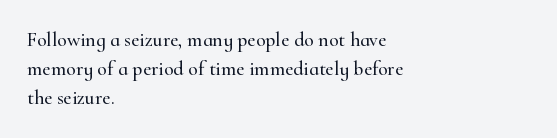
A bare baseline throughout the passage. Tracking value appears to be zero — textbook default spacing. The lettering holds an erect, upright posture throughout. The lines in this sample share a left origin and differ only in where they stop.
